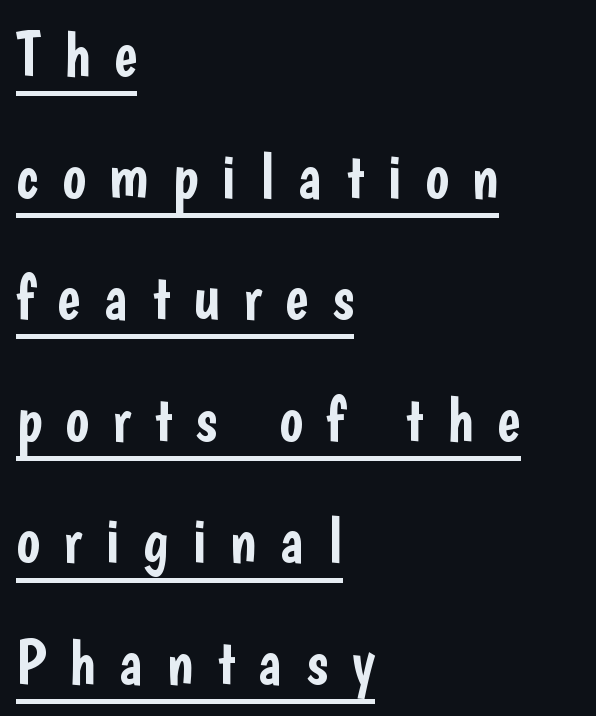
{"serif": "no", "italic": "no", "width": "condensed", "stroke_contrast": "low", "x_height": "medium", "monospaced": "no", "underline": "yes", "align": "left", "line_spacing": "loose", "line_spacing_ratio": 1.93, "letter_spacing": "wide", "letter_spacing_em": 0.37, "glyph_px": 63}
